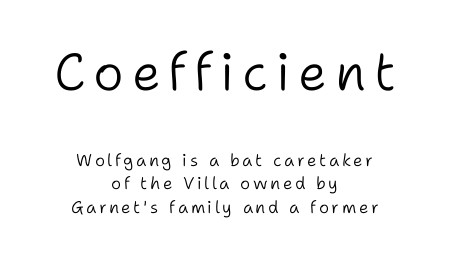
Q: Is the text bold? A: No.
Q: Is the text italic (slanted)? A: No, it is upright.
Q: Is the typeface a serif or a sans-serif typeface? A: Sans-serif.
Q: Is the text underlined? A: No.
Q: How is the paragraph aligned? A: Centered.
Q: Is the spacing between lines tight, normal or loose? A: Normal.
Q: Which block of text is set in a larger size, the first (top) or the second (bottom)? A: The first (top) one.
Q: Width (condensed, normal, or wide)? A: Normal.
Q: Stroke contrast? A: Low.
Q: x-height? A: Medium.
Q: Monospaced? A: No.
